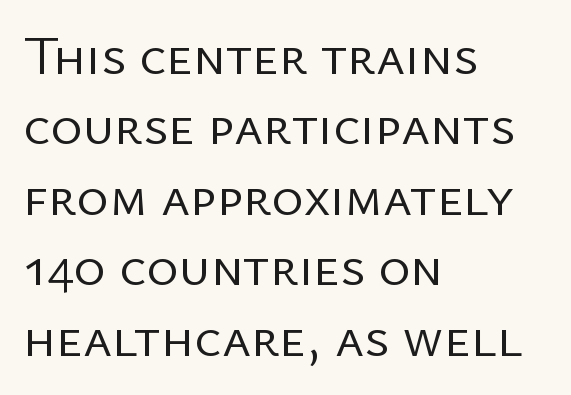
The words here are not underlined. Rendered with straight, roman letterforms. No heavy texture on the line: the type isn't bold. The rendering keeps characters at their native spacing.
